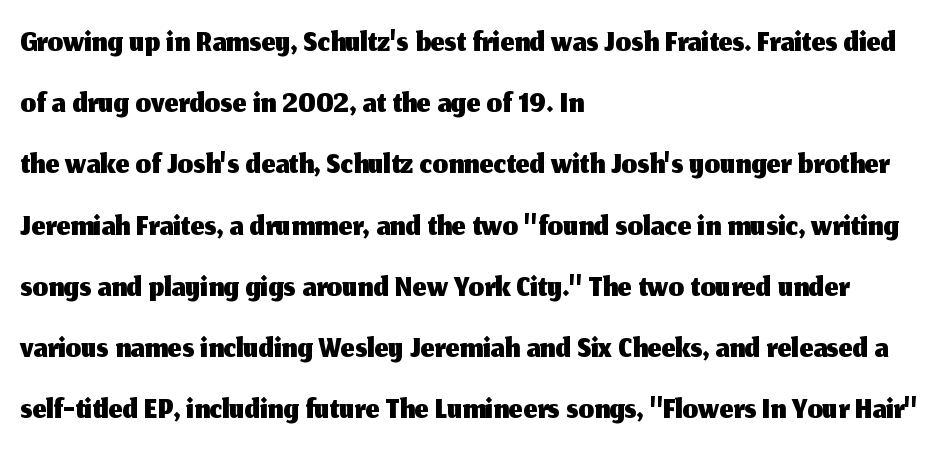
The image shows 49 px sans-serif type, upright; set left-aligned, normal line spacing (1.25x), normal letter spacing, not underlined; medium stroke contrast and a medium x-height.
